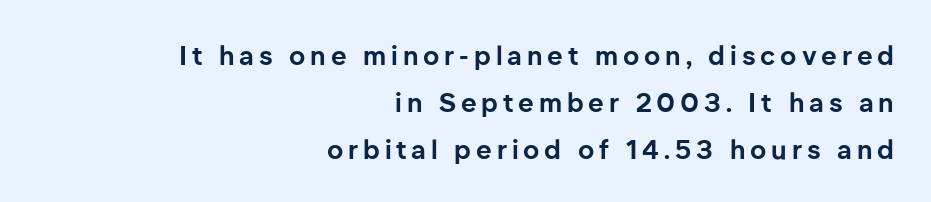
The baseline area is clear. Italic? Not at all — the glyphs are vertical. Strokes here are thick enough to call this a true bold. The setting favours the right margin, as signatures and pull-quotes sometimes do.
